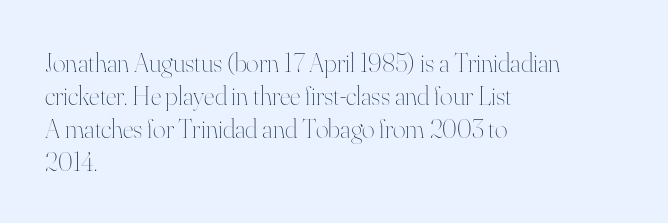
The image shows 27 px text type, upright; set left-aligned, line spacing 1.22x, normal letter spacing, not underlined.
